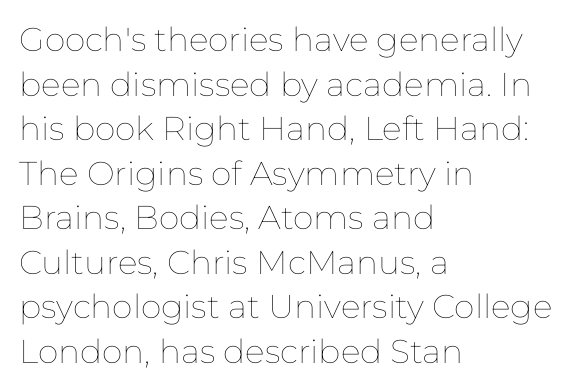
These glyphs show unthickened strokes, regular width or finer. Posture: upright roman. Which margin do the lines hug? The left one — the right edge is uneven. Each letter keeps its own natural width here, so spacing adapts to shape. This sample keeps an unexceptional amount of space between lines. The space beneath each line is pristine and unruled.
